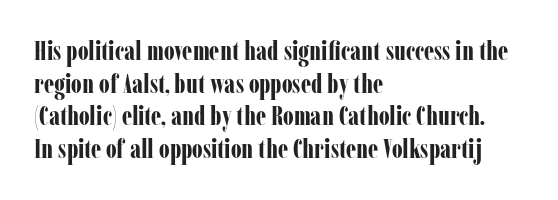
{"italic": "no", "bold": "yes", "underline": "no", "align": "left", "line_spacing_ratio": 1.21, "letter_spacing": "normal", "letter_spacing_em": 0.0, "glyph_px": 27}
